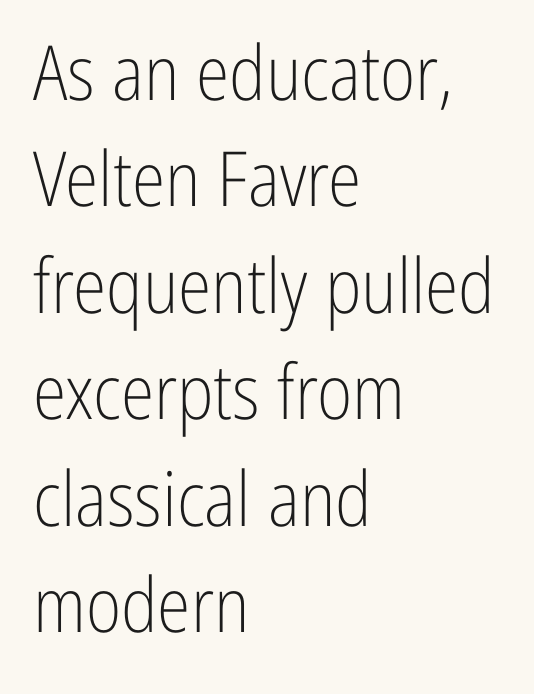
Q: Is the text bold? A: No.
Q: Is the text italic (slanted)? A: No, it is upright.
Q: Is the typeface a serif or a sans-serif typeface? A: Sans-serif.
Q: Is the text underlined? A: No.
Q: How is the paragraph aligned? A: Left-aligned.
Q: Is the spacing between letters normal or unusually wide? A: Normal.
Q: Is the spacing between lines tight, normal or loose? A: Normal.
Q: Width (condensed, normal, or wide)? A: Condensed.
Q: Stroke contrast? A: Low.
Q: x-height? A: Medium.
Q: Monospaced? A: No.
